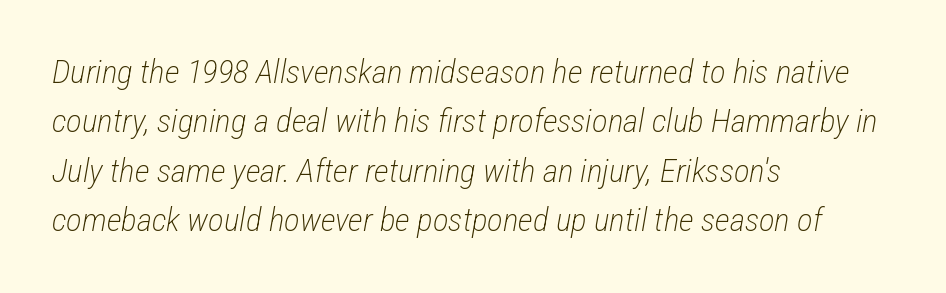
Slanted lettering throughout. Letter spacing: default. Typeset ragged right — the left edge is the straight one. Do the characters align in a grid? No, the font is proportional. Honestly, there is no underline to notice here at all. The line-height multiplier appears to be the usual default.
